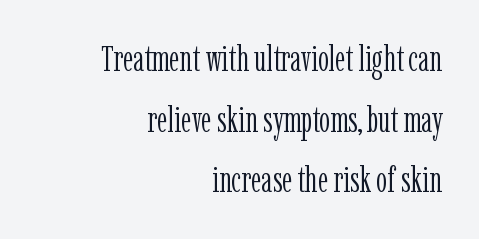
Q: Is the text bold? A: No.
Q: Is the text italic (slanted)? A: No, it is upright.
Q: Is the typeface a serif or a sans-serif typeface? A: Serif.
Q: Is the text underlined? A: No.
Q: How is the paragraph aligned? A: Right-aligned.
Q: Is the spacing between letters normal or unusually wide? A: Normal.
Q: Width (condensed, normal, or wide)? A: Condensed.
Q: Stroke contrast? A: Low.
Q: x-height? A: Medium.
Q: Monospaced? A: No.
